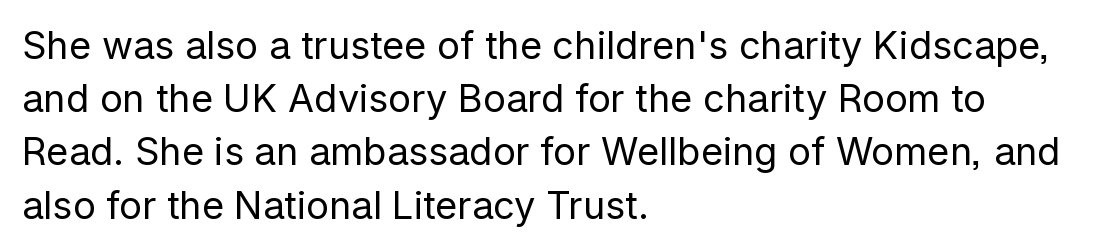
{"serif": "no", "italic": "no", "bold": "no", "weight": "regular", "width": "normal", "stroke_contrast": "low", "x_height": "medium", "monospaced": "no", "underline": "no", "align": "left", "line_spacing": "normal", "line_spacing_ratio": 1.4, "letter_spacing": "normal", "letter_spacing_em": 0.0, "glyph_px": 38}
